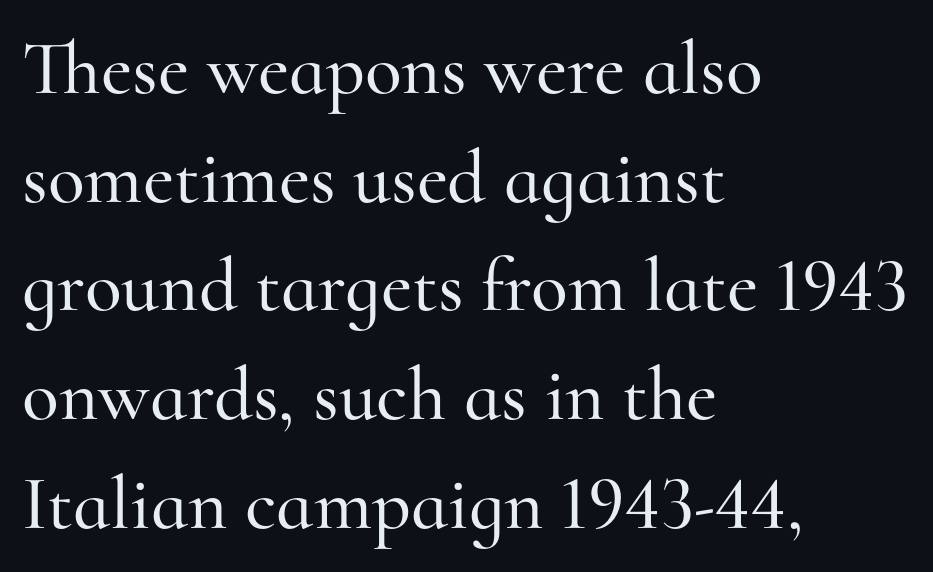
Q: Is the text italic (slanted)? A: No, it is upright.
Q: Is the typeface a serif or a sans-serif typeface? A: Serif.
Q: Is the text underlined? A: No.
Q: How is the paragraph aligned? A: Left-aligned.
Q: Is the spacing between letters normal or unusually wide? A: Normal.
Q: Is the spacing between lines tight, normal or loose? A: Normal.
Q: Width (condensed, normal, or wide)? A: Normal.
Q: Stroke contrast? A: High.
Q: x-height? A: Small.
Q: Monospaced? A: No.
